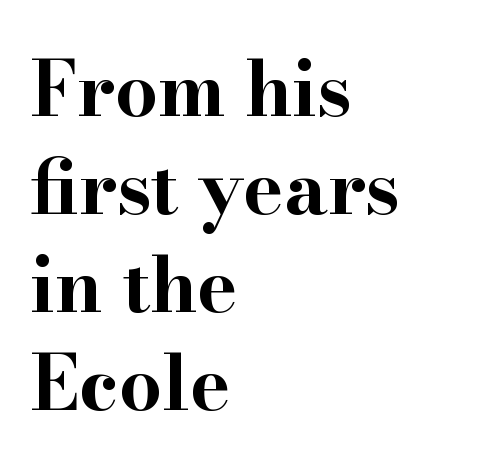
{"serif": "yes", "italic": "no", "bold": "yes", "weight": "bold", "width": "wide", "stroke_contrast": "high", "x_height": "small", "monospaced": "no", "underline": "no", "align": "left", "line_spacing": "normal", "line_spacing_ratio": 1.29, "letter_spacing": "normal", "letter_spacing_em": 0.0, "glyph_px": 76}
